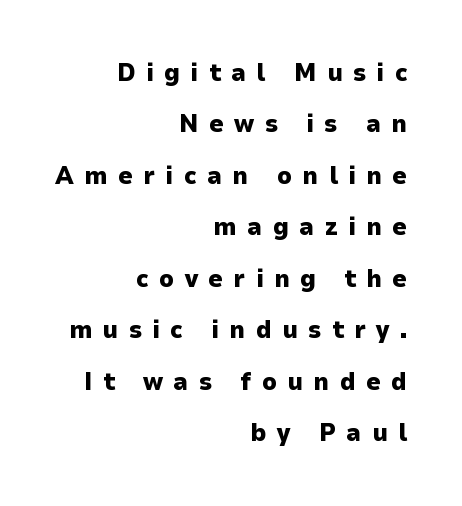
{"italic": "no", "bold": "yes", "underline": "no", "align": "right", "line_spacing": "loose", "line_spacing_ratio": 2.06, "letter_spacing": "wide", "letter_spacing_em": 0.42, "glyph_px": 25}
